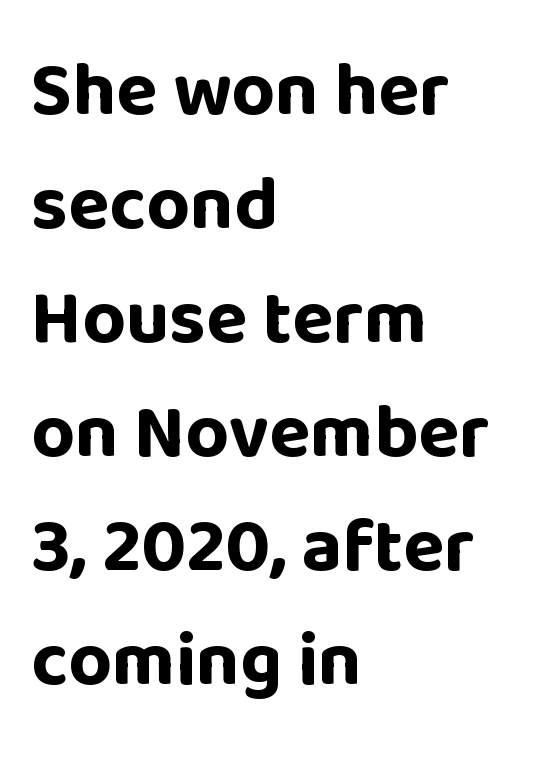
Regarding leading, the lines here are spaced in the standard way. This sample uses an upright cut, with every glyph sitting square on the baseline. Letterform terminals end flat and unadorned throughout the passage. Plenty of ink on the page — the face is bold. The letters advance in unequal steps, a hallmark of proportional type.
